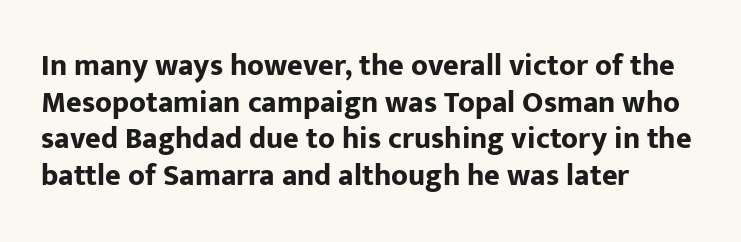
The image shows 30 px bold sans-serif type, upright; set left-aligned, line spacing 1.22x, normal letter spacing, not underlined; low stroke contrast and a medium x-height.
